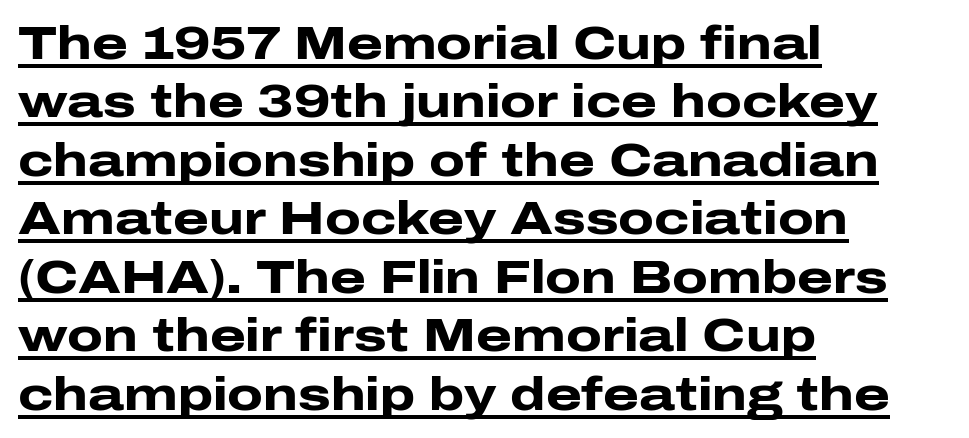
{"serif": "no", "italic": "no", "bold": "yes", "weight": "heavy", "width": "wide", "stroke_contrast": "low", "x_height": "medium", "monospaced": "no", "underline": "yes", "align": "left", "line_spacing": "normal", "line_spacing_ratio": 1.27, "letter_spacing": "normal", "letter_spacing_em": 0.0, "glyph_px": 46}
